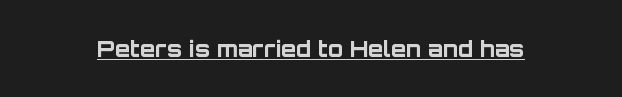
The face used here is rendered with its standard letterfit. These lines were composed using upright roman letters. Strokes here are thick enough to call this a true bold. Is there an underline? Yes — a line sits under the letters.
